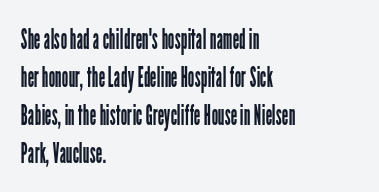
Letters have the restrained weight of plain body copy at most. Any mark beneath the type? The region is blank. The type is set solid horizontally, with unmodified tracking. Posture: vertical. The glyphs in this specimen are sans serif. A typesetter would call this proportional, since set widths differ per character.
